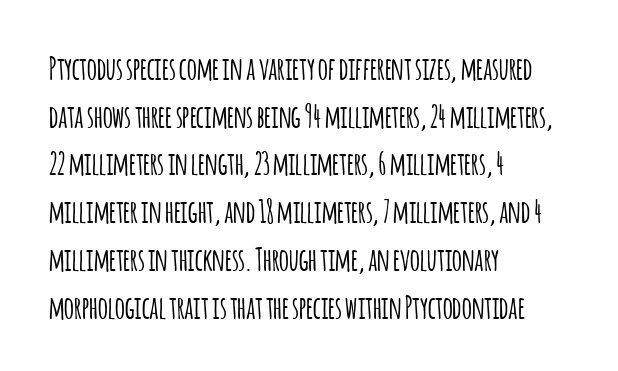
{"serif": "no", "italic": "no", "width": "condensed", "stroke_contrast": "low", "x_height": "large", "monospaced": "no", "underline": "no", "align": "left", "line_spacing": "normal", "line_spacing_ratio": 1.54, "letter_spacing": "normal", "letter_spacing_em": 0.0, "glyph_px": 31}
